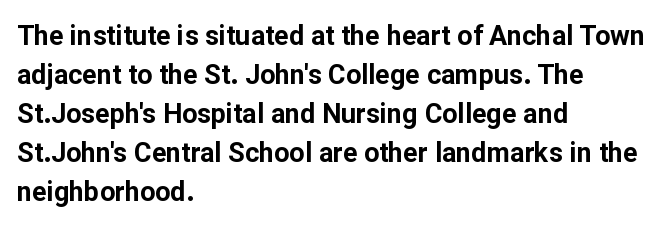
Line starts are locked; line ends wander. On the weight axis this lands at bold, roughly 700. Italic: no, the glyphs are upright roman. Glance below the letters and you will spot only blank space.
